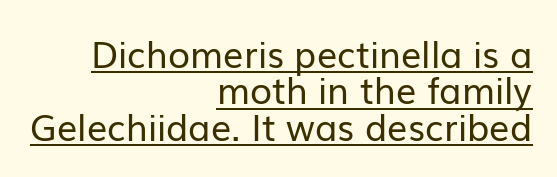
{"serif": "no", "italic": "no", "bold": "no", "weight": "regular", "width": "normal", "stroke_contrast": "low", "x_height": "medium", "monospaced": "no", "underline": "yes", "align": "right", "line_spacing": "tight", "line_spacing_ratio": 1.01, "letter_spacing": "normal", "letter_spacing_em": 0.0, "glyph_px": 36}
